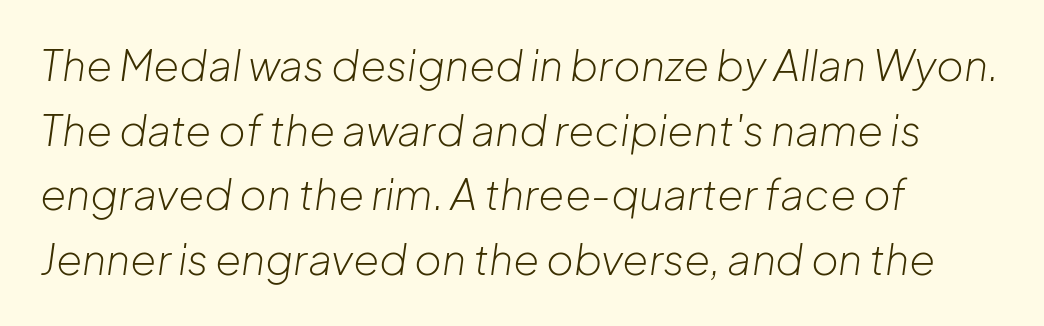
Q: Is the text bold? A: No.
Q: Is the text italic (slanted)? A: Yes, it leans right by about 8 degrees.
Q: Is the text underlined? A: No.
Q: How is the paragraph aligned? A: Left-aligned.
Q: Is the spacing between letters normal or unusually wide? A: Normal.
Q: Is the spacing between lines tight, normal or loose? A: Normal.
Q: Width (condensed, normal, or wide)? A: Normal.
Q: Stroke contrast? A: Low.
Q: x-height? A: Medium.
Q: Monospaced? A: No.
